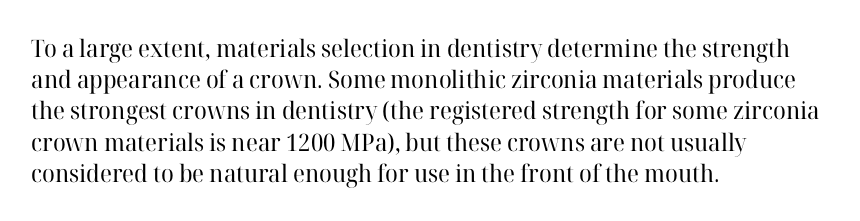
The ragged edge is on the right, which tells us the setting is flush left. The passage shown is not underscored anywhere. These lines were composed using upright roman letters. This sample uses plain, unmodified letter spacing. Reading down the column, the eye jumps a familiar distance to each next line.
